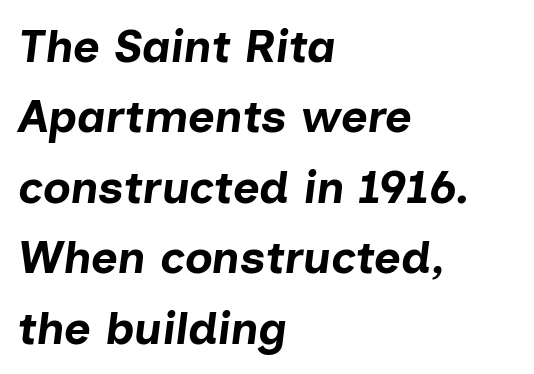
The image shows 46 px bold type, italic (leaning right); set left-aligned, normal line spacing (1.53x), normal letter spacing, not underlined; low stroke contrast and a medium x-height.
